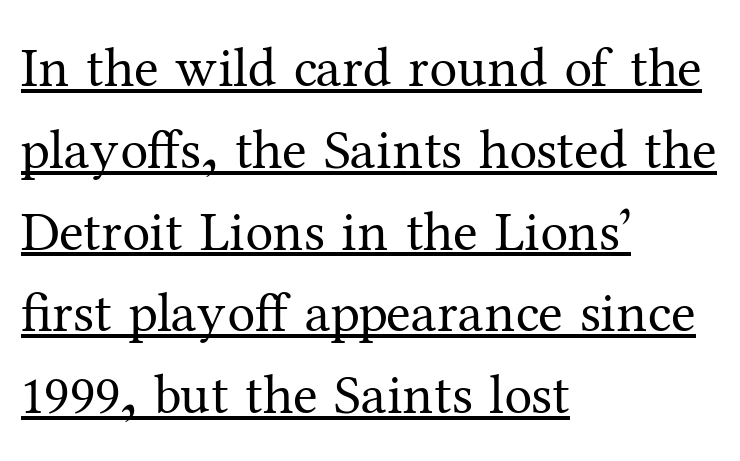
This rendering leaves character spacing at its baseline value. Is this a sans? No — the strokes have serifs. Looks like regular typesetting: each glyph gets only the width it needs. Nope, not italic — everything's standing straight. The rendered words wear a rule along their underside.
